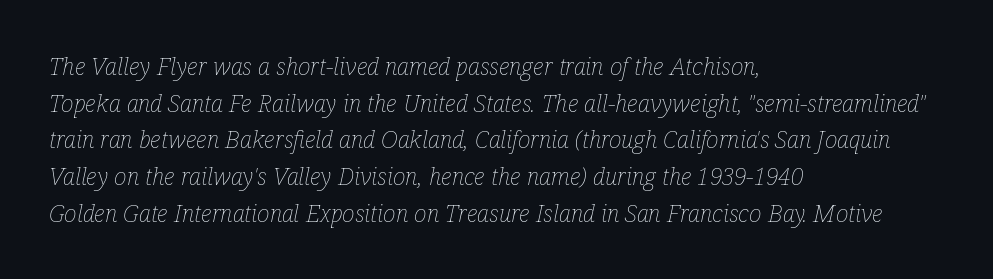
This is not heavy type; no bold has been used. Honestly, there is no underline to notice here at all. The glyphs look as if they've been sheared to an angle. The rag falls on the right side of this text block. Words appear dense and cohesive because spacing is normal. Leading matches the norm, producing a regular column.
